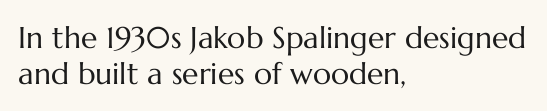
This sample is left-justified, so line endings fall wherever the words run out. The letters look calm and open, with moderate or lighter stems. The letters stand upright; this is a roman face. Each letter keeps its own natural width here, so spacing adapts to shape. The space beneath each line is pristine and unruled.
